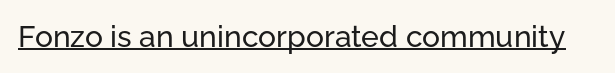
Characters remain perfectly vertical along every line. There is no visible air inserted between adjacent glyphs. Beneath each row of characters lies a ruled line. These lines are rendered in a variable-pitch font. What kind of face is this? One without serifs — a sans.
